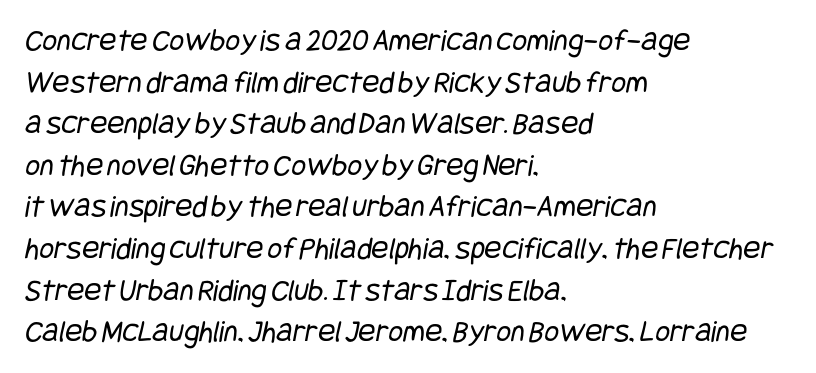
The image shows 32 px regular-weight, condensed sans-serif type; set left-aligned, normal line spacing (1.3x), normal letter spacing, not underlined; low stroke contrast and a large x-height.
